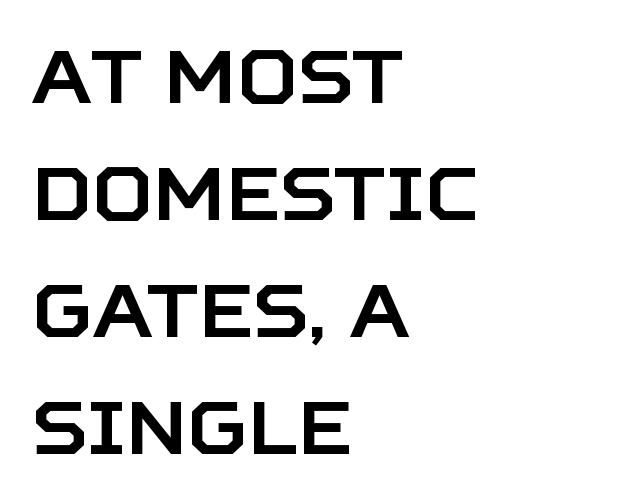
{"serif": "no", "italic": "no", "width": "normal", "stroke_contrast": "low", "x_height": "large", "monospaced": "no", "underline": "no", "align": "left", "line_spacing": "normal", "line_spacing_ratio": 1.58, "letter_spacing": "normal", "letter_spacing_em": 0.0, "glyph_px": 74}
